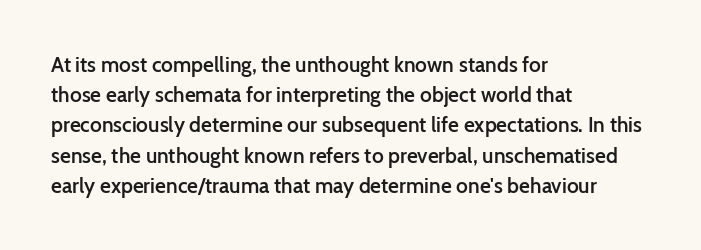
The image shows 21 px text type, upright; set left-aligned, normal line spacing (1.44x), normal letter spacing, not underlined.
